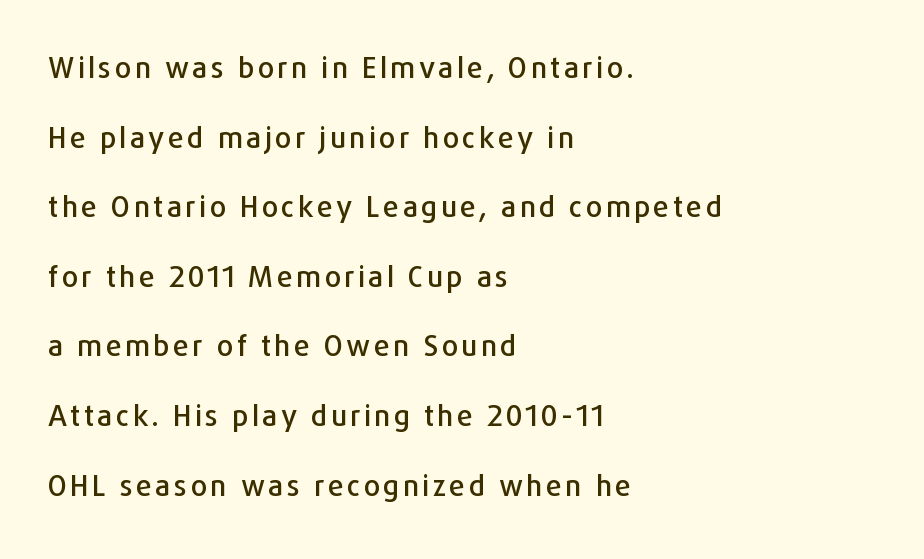
Q: Is the text italic (slanted)? A: No, it is upright.
Q: Is the typeface a serif or a sans-serif typeface? A: Sans-serif.
Q: Is the text underlined? A: No.
Q: How is the paragraph aligned? A: Left-aligned.
Q: Is the spacing between lines tight, normal or loose? A: Loose.
Q: Width (condensed, normal, or wide)? A: Normal.
Q: Stroke contrast? A: Low.
Q: x-height? A: Medium.
Q: Monospaced? A: No.
